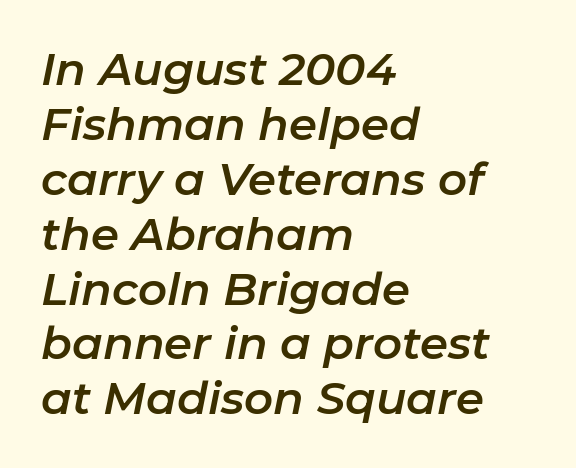
{"italic": "yes", "lean": "right", "slant_degrees": 11, "width": "normal", "stroke_contrast": "low", "x_height": "medium", "monospaced": "no", "underline": "no", "align": "left", "line_spacing_ratio": 1.22, "letter_spacing": "normal", "letter_spacing_em": 0.0, "glyph_px": 45}
